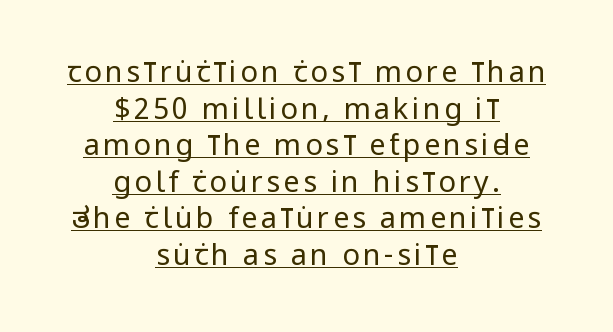
Q: Is the text bold? A: No.
Q: Is the text italic (slanted)? A: No, it is upright.
Q: Is the typeface a serif or a sans-serif typeface? A: Sans-serif.
Q: Is the text underlined? A: Yes.
Q: How is the paragraph aligned? A: Centered.
Q: Is the spacing between lines tight, normal or loose? A: Normal.
Q: Width (condensed, normal, or wide)? A: Condensed.
Q: Stroke contrast? A: Low.
Q: x-height? A: Large.
Q: Monospaced? A: No.
